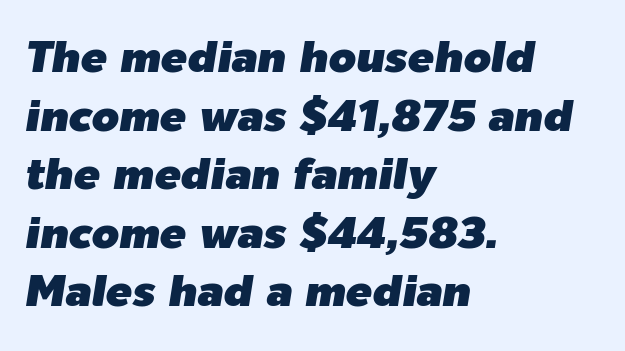
The paragraph shown leans on its left margin. A typesetter would call this proportional, since set widths differ per character. The designer left line spacing at the default. The gaps between neighbouring characters are ordinary and unremarkable.
